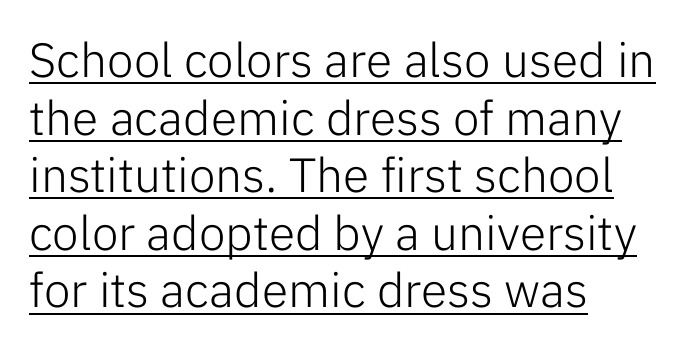
Q: Is the text bold? A: No.
Q: Is the text italic (slanted)? A: No, it is upright.
Q: Is the typeface a serif or a sans-serif typeface? A: Sans-serif.
Q: Is the text underlined? A: Yes.
Q: How is the paragraph aligned? A: Left-aligned.
Q: Is the spacing between letters normal or unusually wide? A: Normal.
Q: Width (condensed, normal, or wide)? A: Normal.
Q: Stroke contrast? A: Low.
Q: x-height? A: Medium.
Q: Monospaced? A: No.
